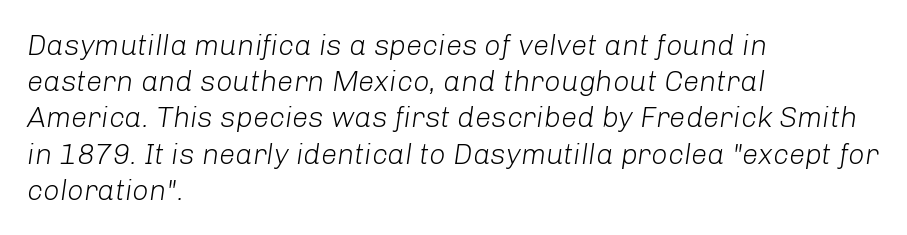
{"italic": "yes", "lean": "right", "slant_degrees": 8, "bold": "no", "weight": "light", "width": "normal", "stroke_contrast": "low", "x_height": "medium", "monospaced": "no", "underline": "no", "align": "left", "line_spacing": "normal", "line_spacing_ratio": 1.25, "letter_spacing": "normal", "letter_spacing_em": 0.0, "glyph_px": 29}
